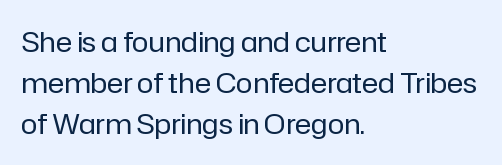
The image shows 28 px regular-weight sans-serif type, upright; set left-aligned, normal line spacing (1.47x), normal letter spacing, not underlined; low stroke contrast and a medium x-height.
